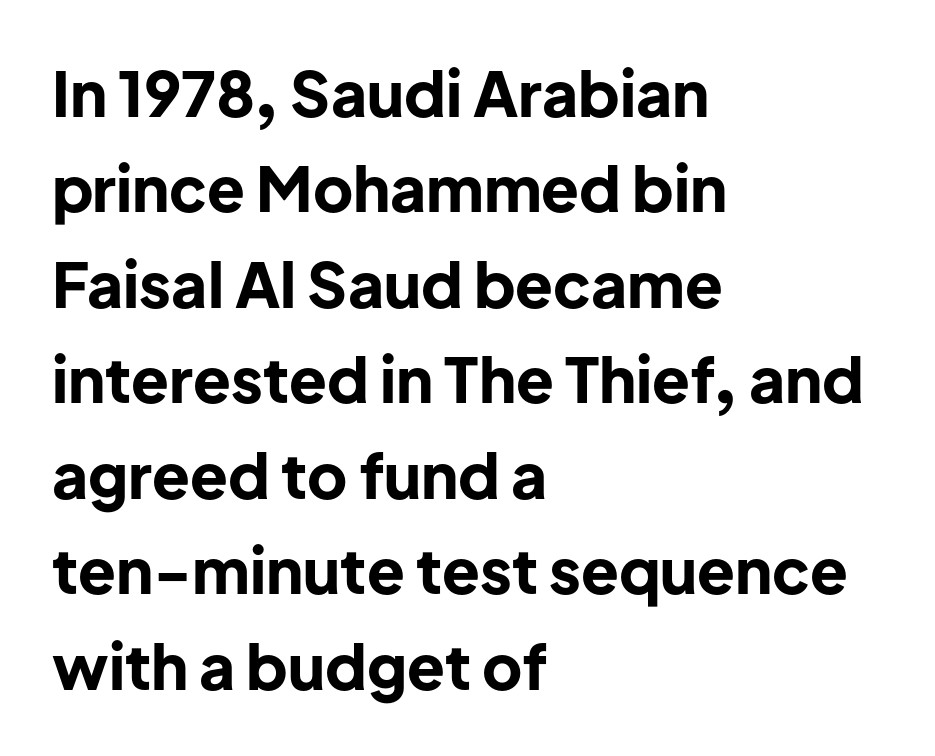
{"serif": "no", "italic": "no", "bold": "yes", "weight": "bold", "width": "normal", "stroke_contrast": "low", "x_height": "medium", "monospaced": "no", "underline": "no", "align": "left", "line_spacing": "normal", "line_spacing_ratio": 1.54, "letter_spacing": "normal", "letter_spacing_em": 0.0, "glyph_px": 62}
